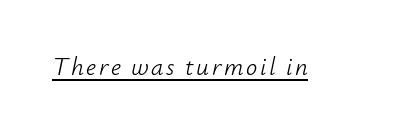
{"italic": "yes", "lean": "right", "slant_degrees": 12, "bold": "no", "underline": "yes", "glyph_px": 25}
